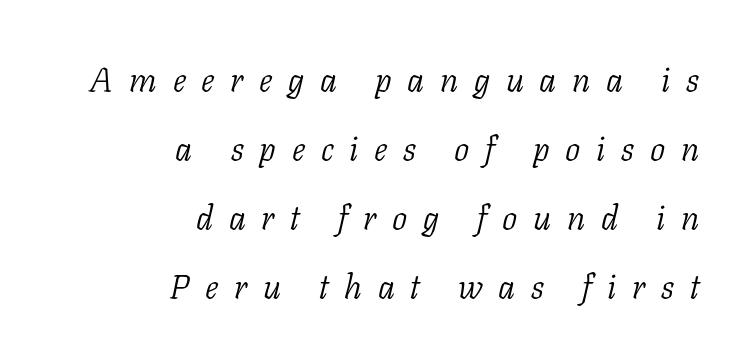
Q: Is the text bold? A: No.
Q: Is the text italic (slanted)? A: Yes, it leans right by about 11 degrees.
Q: Is the typeface a serif or a sans-serif typeface? A: Serif.
Q: Is the text underlined? A: No.
Q: How is the paragraph aligned? A: Right-aligned.
Q: Is the spacing between letters normal or unusually wide? A: Unusually wide.
Q: Is the spacing between lines tight, normal or loose? A: Loose.
Q: Width (condensed, normal, or wide)? A: Normal.
Q: Stroke contrast? A: Low.
Q: x-height? A: Medium.
Q: Monospaced? A: No.
